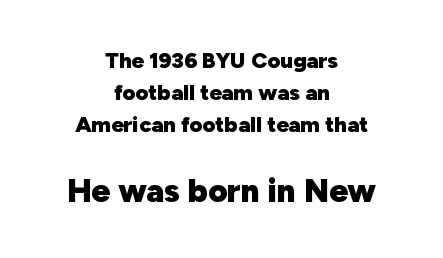
The image shows 33 px heavy sans-serif type, upright; set centered, normal line spacing (1.46x), normal letter spacing, not underlined; the second (bottom) block is 1.5x larger; low stroke contrast and a medium x-height.
